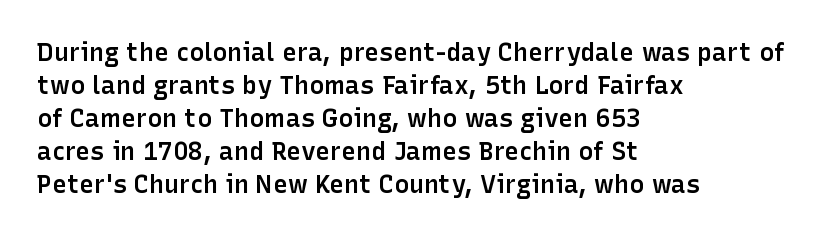
{"italic": "no", "bold": "semi", "underline": "no", "align": "left", "line_spacing": "normal", "line_spacing_ratio": 1.32, "letter_spacing": "normal", "letter_spacing_em": 0.0, "glyph_px": 25}
